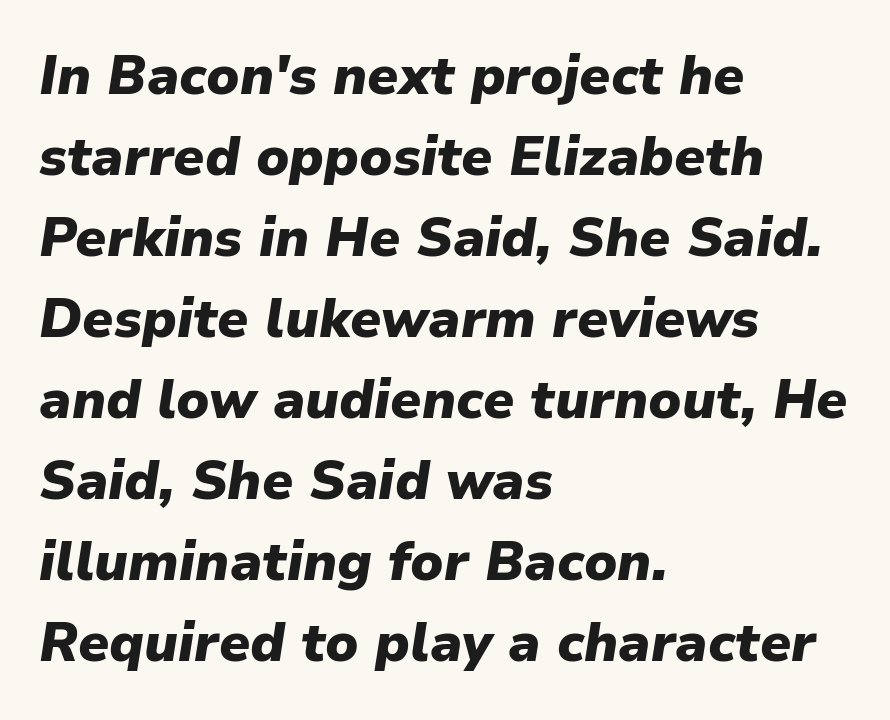
What weight is shown? A full bold with thick strokes. Each letter keeps its own natural width here, so spacing adapts to shape. The type is set solid horizontally, with unmodified tracking. These lines were composed using italics.
